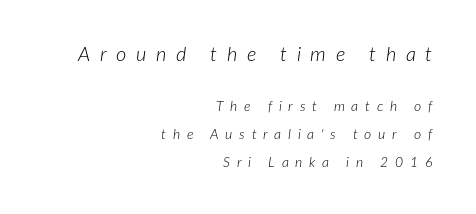
The image shows 20 px text type, italic (leaning right); set right-aligned, loose line spacing (1.97x), unusually wide letter spacing (+0.48 em), not underlined; the first (top) block is 1.43x larger.
